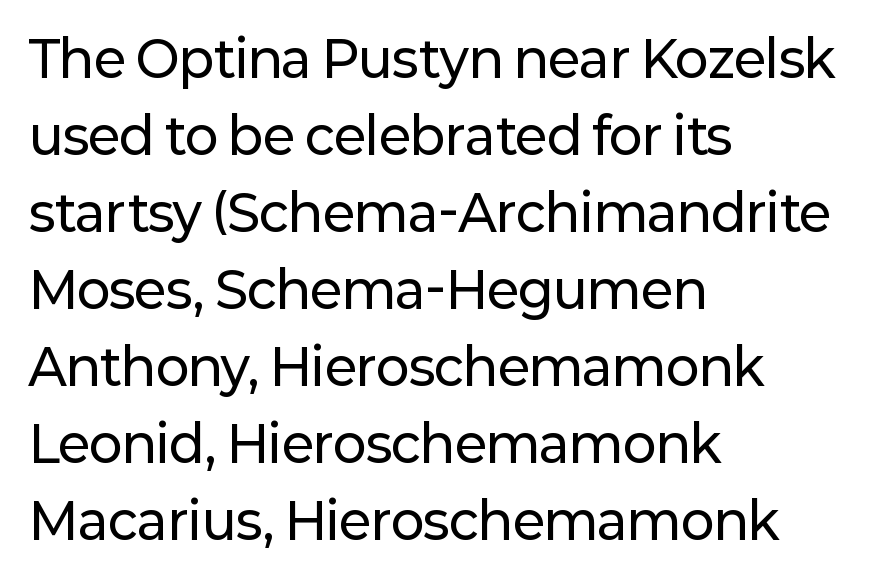
Q: Is the text italic (slanted)? A: No, it is upright.
Q: Is the typeface a serif or a sans-serif typeface? A: Sans-serif.
Q: Is the text underlined? A: No.
Q: How is the paragraph aligned? A: Left-aligned.
Q: Is the spacing between letters normal or unusually wide? A: Normal.
Q: Is the spacing between lines tight, normal or loose? A: Normal.
Q: Width (condensed, normal, or wide)? A: Normal.
Q: Stroke contrast? A: Low.
Q: x-height? A: Medium.
Q: Monospaced? A: No.
